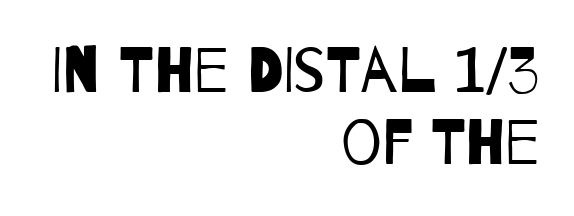
The image shows 64 px regular-weight, condensed sans-serif type; set right-aligned, tight line spacing (1.13x), normal letter spacing, not underlined; low stroke contrast and a large x-height.
